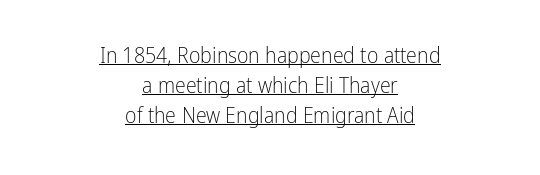
No heavy texture on the line: the type isn't bold. Nothing unusual about the tracking: characters are spaced as the font intends. A typesetter would call this leading conventional body-copy spacing. The whitespace from short lines is split evenly between both sides.
